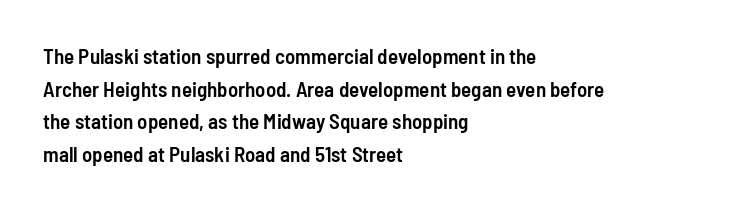
{"italic": "no", "bold": "semi", "underline": "no", "align": "left", "line_spacing": "normal", "line_spacing_ratio": 1.55, "letter_spacing": "normal", "letter_spacing_em": 0.0, "glyph_px": 21}
